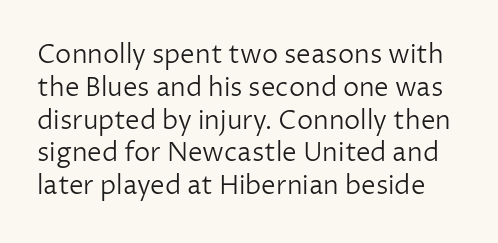
Weight: in the light-to-regular range. A typesetter would mark this as roman, not italic. Default kerning and tracking; the words read as compact shapes. A clean baseline with only descenders dipping below it. Vertically, the passage feels balanced, rows spaced as you'd expect.
